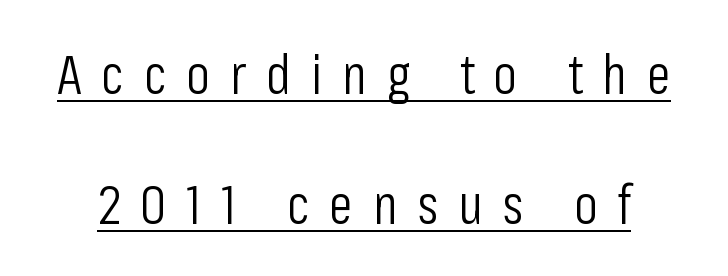
Q: Is the text bold? A: No.
Q: Is the text italic (slanted)? A: No, it is upright.
Q: Is the typeface a serif or a sans-serif typeface? A: Sans-serif.
Q: Is the text underlined? A: Yes.
Q: Is the spacing between letters normal or unusually wide? A: Unusually wide.
Q: Is the spacing between lines tight, normal or loose? A: Loose.
Q: Width (condensed, normal, or wide)? A: Condensed.
Q: Stroke contrast? A: Low.
Q: x-height? A: Medium.
Q: Monospaced? A: No.
